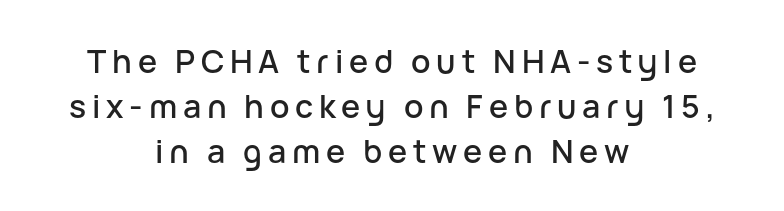
Letterform terminals end flat and unadorned throughout the passage. The specimen reads as upright at a glance. Is this a fixed-width face? No — the glyphs have proportional, varying widths. Leading matches the norm, producing a regular column. The glyphs are unaccompanied by any horizontal stroke below them. Both edges are ragged and mirror each other, which tells us the setting is centered.
